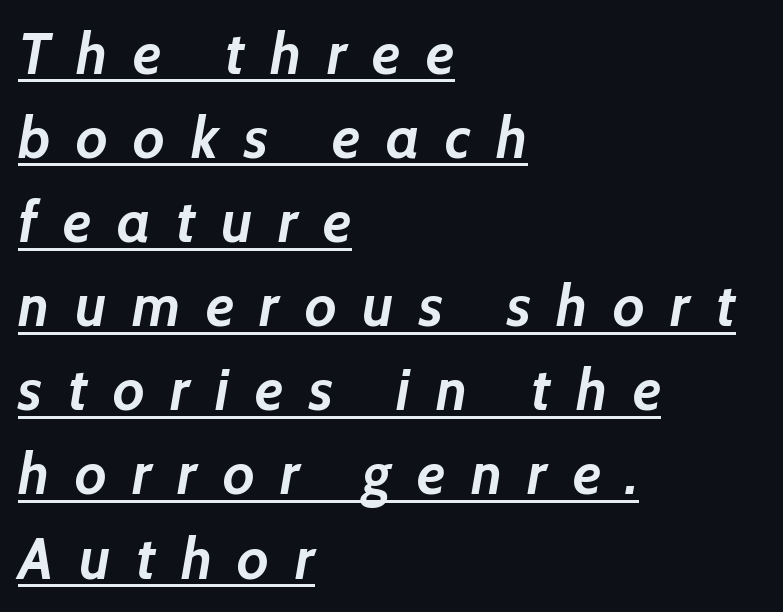
{"italic": "yes", "lean": "right", "slant_degrees": 7, "bold": "yes", "weight": "semibold", "width": "normal", "stroke_contrast": "low", "x_height": "medium", "monospaced": "no", "underline": "yes", "align": "left", "line_spacing": "normal", "line_spacing_ratio": 1.45, "letter_spacing": "wide", "letter_spacing_em": 0.44, "glyph_px": 58}
